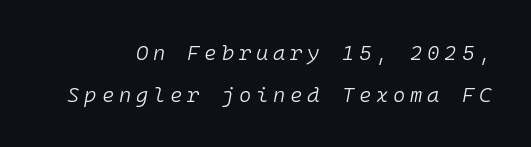
{"italic": "yes", "lean": "right", "slant_degrees": 10, "bold": "no", "underline": "no", "line_spacing": "loose", "line_spacing_ratio": 1.99, "letter_spacing": "wide", "letter_spacing_em": 0.23, "glyph_px": 21}
